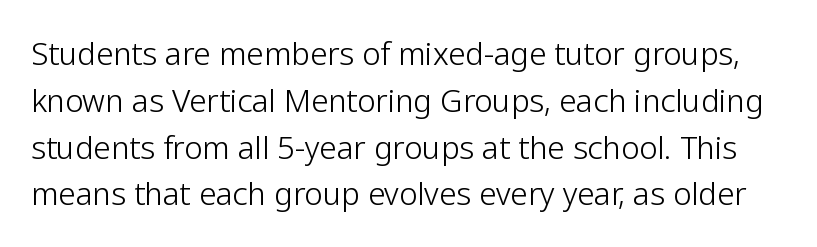
The image shows 31 px light sans-serif type, upright; set normal line spacing (1.51x), normal letter spacing, not underlined; low stroke contrast and a medium x-height.
